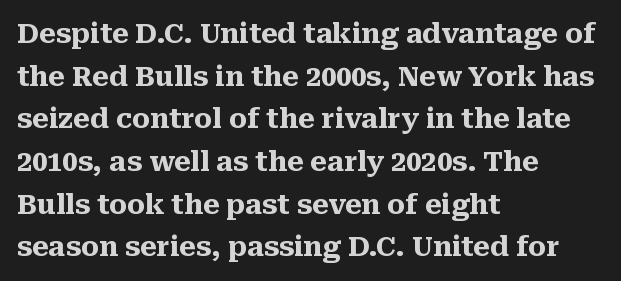
{"italic": "no", "bold": "yes", "underline": "no", "align": "left", "line_spacing": "normal", "line_spacing_ratio": 1.58, "letter_spacing": "normal", "letter_spacing_em": 0.0, "glyph_px": 27}
